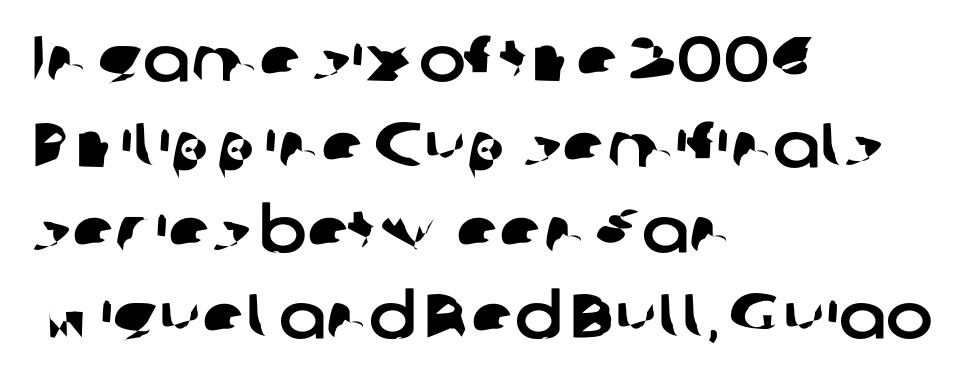
Q: Is the typeface a serif or a sans-serif typeface? A: Sans-serif.
Q: Is the text underlined? A: No.
Q: How is the paragraph aligned? A: Left-aligned.
Q: Is the spacing between letters normal or unusually wide? A: Normal.
Q: Is the spacing between lines tight, normal or loose? A: Normal.
Q: Width (condensed, normal, or wide)? A: Normal.
Q: Stroke contrast? A: Low.
Q: x-height? A: Medium.
Q: Monospaced? A: No.
